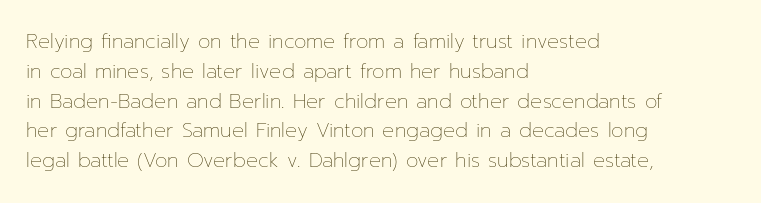
The image shows 20 px text type, upright; set left-aligned, normal line spacing (1.49x), normal letter spacing, not underlined.
